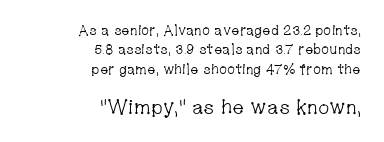
{"italic": "no", "bold": "no", "underline": "no", "align": "right", "line_spacing": "normal", "line_spacing_ratio": 1.38, "letter_spacing": "normal", "letter_spacing_em": 0.0, "larger_block": "second", "size_ratio": 1.43, "glyph_px": 20}
